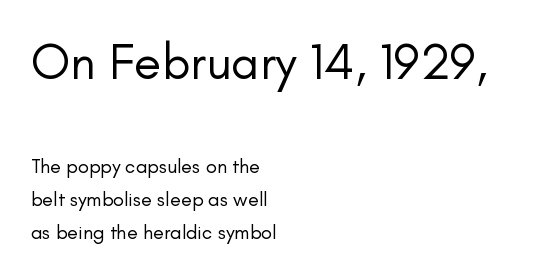
The characters display no serif detailing; their extremities are plain. Larger block? The one above; the one below is distinctly smaller. When letters stand straight like this, we call the style roman or upright. Counters stay open thanks to moderate or lighter strokes. The letters advance in unequal steps, a hallmark of proportional type. The passage shown is not underscored anywhere.
